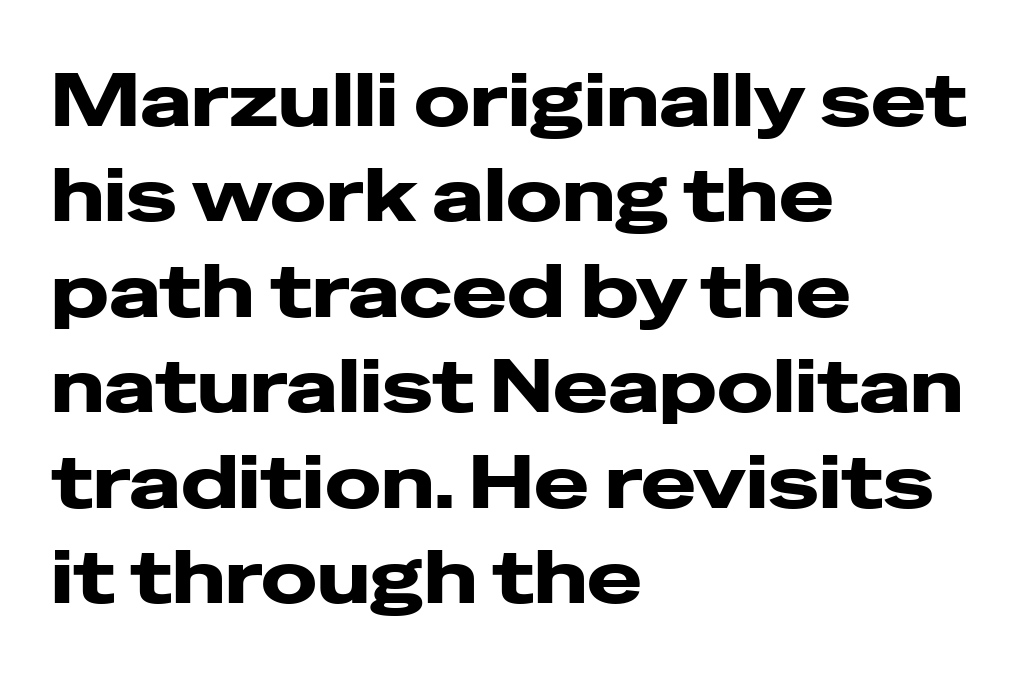
{"serif": "no", "italic": "no", "width": "wide", "stroke_contrast": "low", "x_height": "medium", "monospaced": "no", "underline": "no", "align": "left", "line_spacing": "normal", "line_spacing_ratio": 1.29, "letter_spacing": "normal", "letter_spacing_em": 0.0, "glyph_px": 74}
